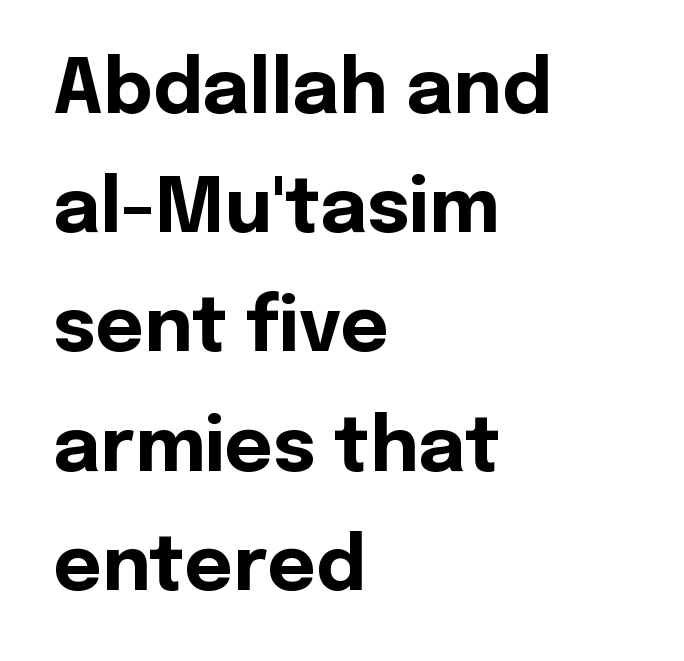
The image shows 75 px bold sans-serif type, upright; set left-aligned, normal line spacing (1.59x), normal letter spacing, not underlined; a medium x-height.
